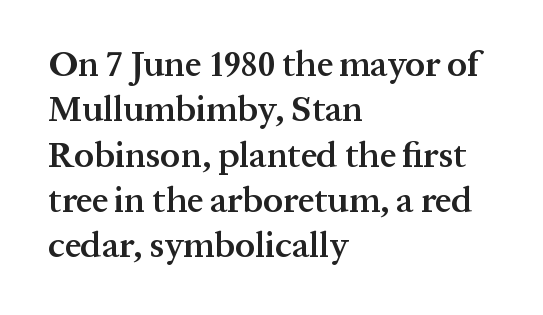
{"serif": "yes", "italic": "no", "bold": "semi", "weight": "semibold", "width": "normal", "stroke_contrast": "medium", "x_height": "medium", "monospaced": "no", "underline": "no", "align": "left", "line_spacing": "normal", "line_spacing_ratio": 1.26, "letter_spacing": "normal", "letter_spacing_em": 0.0, "glyph_px": 36}
